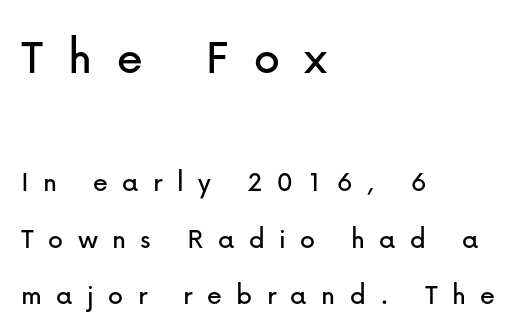
The image shows 52 px sans-serif type, upright; set left-aligned, line spacing 1.89x, unusually wide letter spacing (+0.48 em), not underlined; the first (top) block is 1.73x larger; low stroke contrast and a medium x-height.
